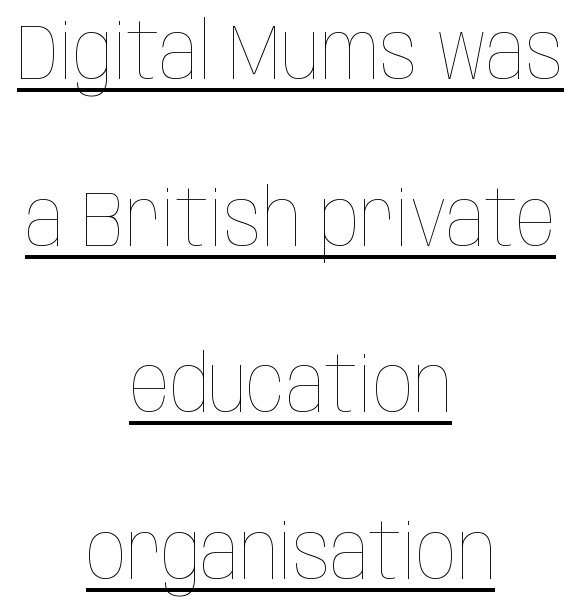
The image shows 79 px thin, condensed type, upright; set centered, loose line spacing (2.11x), normal letter spacing, underlined; low stroke contrast and a large x-height.
